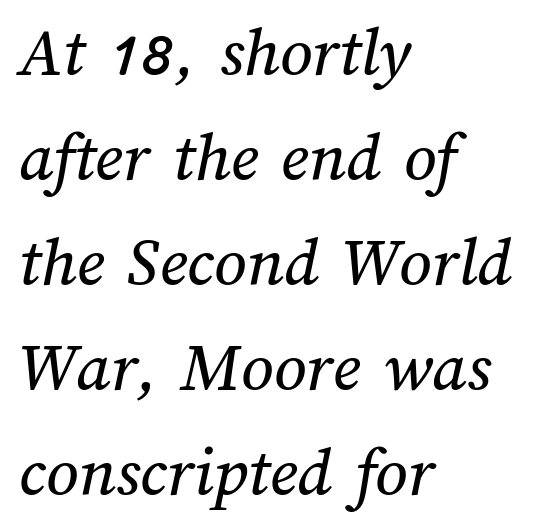
The passage shown is typed in a proportional face where columns would drift. These lines keep a tight, regular rhythm from letter to letter. Bare-footed words on every line. The rows are spaced the way most documents space them.
